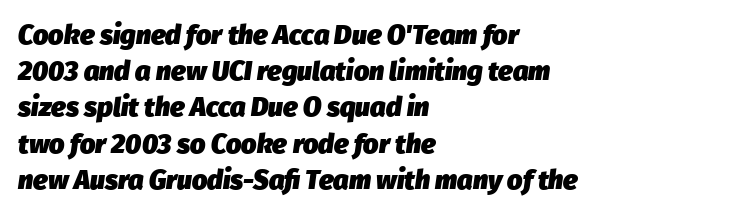
Q: Is the text bold? A: Yes.
Q: Is the text italic (slanted)? A: Yes, it leans right by about 8 degrees.
Q: Is the text underlined? A: No.
Q: How is the paragraph aligned? A: Left-aligned.
Q: Is the spacing between letters normal or unusually wide? A: Normal.
Q: Is the spacing between lines tight, normal or loose? A: Normal.
